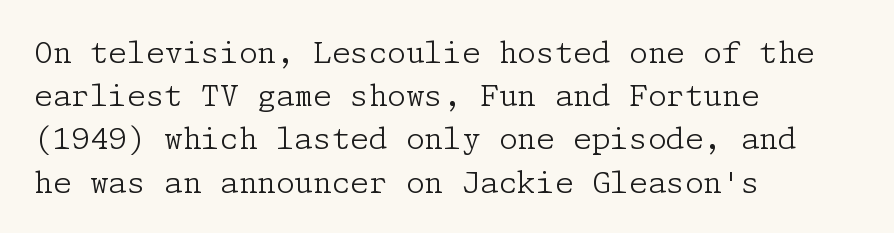
The image shows 30 px light serif type, upright; set left-aligned, normal line spacing (1.44x), normal letter spacing, not underlined; low stroke contrast and a medium x-height.
